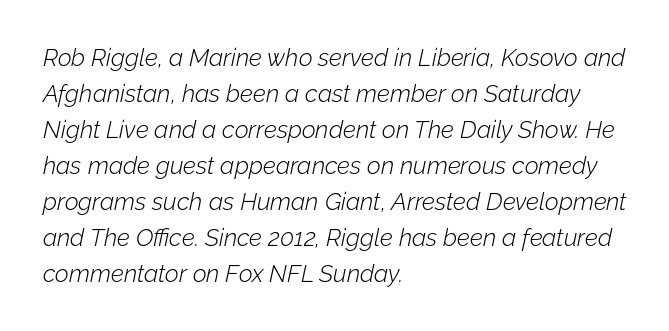
{"italic": "yes", "lean": "right", "slant_degrees": 12, "bold": "no", "underline": "no", "align": "left", "line_spacing": "normal", "line_spacing_ratio": 1.5, "letter_spacing": "normal", "letter_spacing_em": 0.0, "glyph_px": 24}
